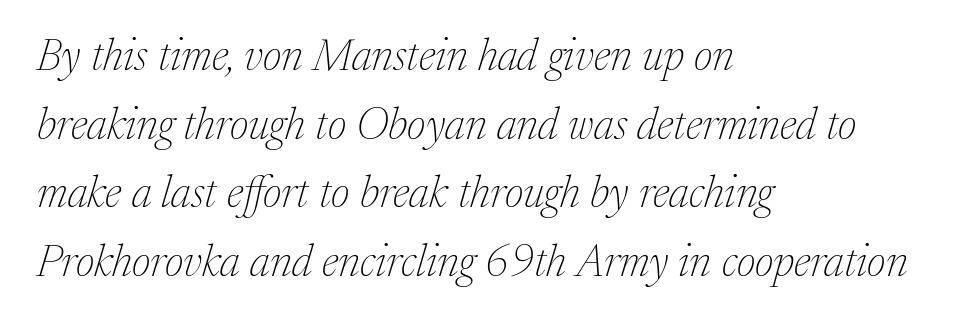
Q: Is the text bold? A: No.
Q: Is the text italic (slanted)? A: Yes, it leans right by about 17 degrees.
Q: Is the typeface a serif or a sans-serif typeface? A: Serif.
Q: Is the text underlined? A: No.
Q: How is the paragraph aligned? A: Left-aligned.
Q: Is the spacing between letters normal or unusually wide? A: Normal.
Q: Is the spacing between lines tight, normal or loose? A: Normal.
Q: Width (condensed, normal, or wide)? A: Normal.
Q: Stroke contrast? A: Medium.
Q: x-height? A: Medium.
Q: Monospaced? A: No.
